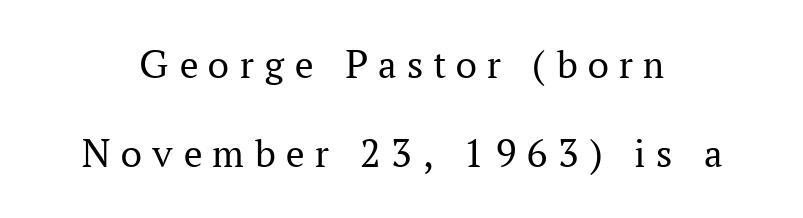
Whoever set this chose breathing room over compactness in the vertical rhythm. Caption: expanded tracking, letters set apart. This sample uses a serif face. The rendering uses natural spacing where letterforms have individual widths. Both edges are ragged and mirror each other, which tells us the setting is centered.
